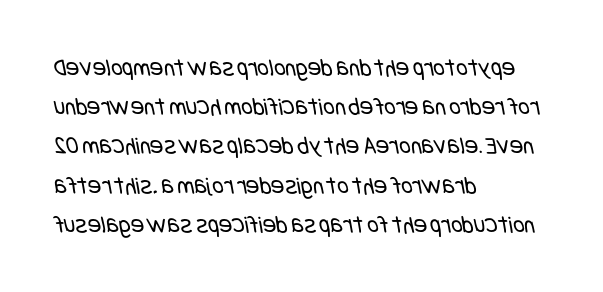
Q: Is the text bold? A: No.
Q: Is the text underlined? A: No.
Q: How is the paragraph aligned? A: Left-aligned.
Q: Is the spacing between letters normal or unusually wide? A: Normal.
Q: Is the spacing between lines tight, normal or loose? A: Normal.
